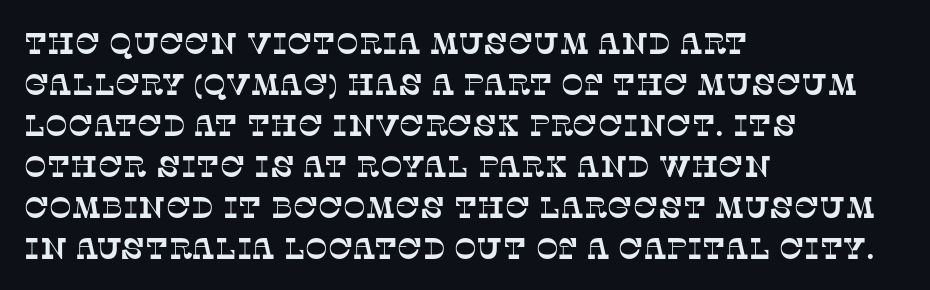
{"serif": "yes", "width": "normal", "stroke_contrast": "low", "x_height": "large", "monospaced": "no", "underline": "no", "align": "left", "line_spacing": "normal", "line_spacing_ratio": 1.37, "letter_spacing": "normal", "letter_spacing_em": 0.0, "glyph_px": 30}
